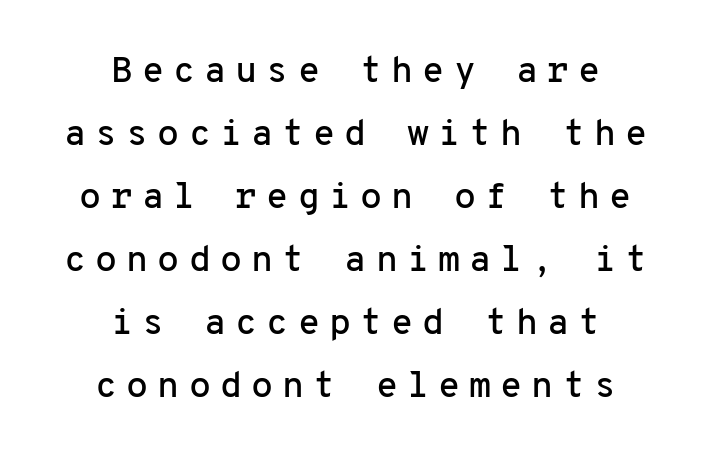
The image shows 36 px sans-serif type, upright, monospaced; set centered, line spacing 1.75x, unusually wide letter spacing (+0.25 em), not underlined; low stroke contrast and a medium x-height.
